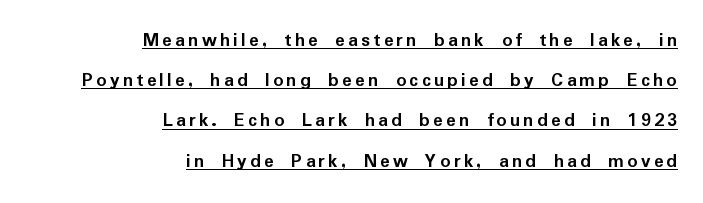
Q: Is the text bold? A: Yes.
Q: Is the text italic (slanted)? A: No, it is upright.
Q: Is the text underlined? A: Yes.
Q: How is the paragraph aligned? A: Right-aligned.
Q: Is the spacing between lines tight, normal or loose? A: Loose.
